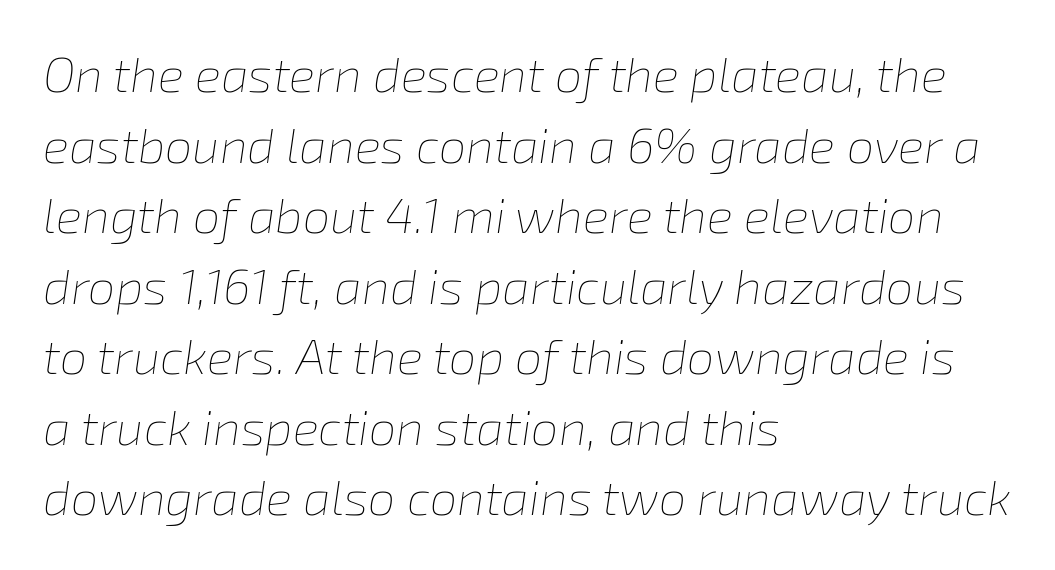
Q: Is the text bold? A: No.
Q: Is the text italic (slanted)? A: Yes, it leans right by about 8 degrees.
Q: Is the text underlined? A: No.
Q: How is the paragraph aligned? A: Left-aligned.
Q: Is the spacing between letters normal or unusually wide? A: Normal.
Q: Is the spacing between lines tight, normal or loose? A: Normal.
Q: Width (condensed, normal, or wide)? A: Normal.
Q: Stroke contrast? A: Low.
Q: x-height? A: Medium.
Q: Monospaced? A: No.
